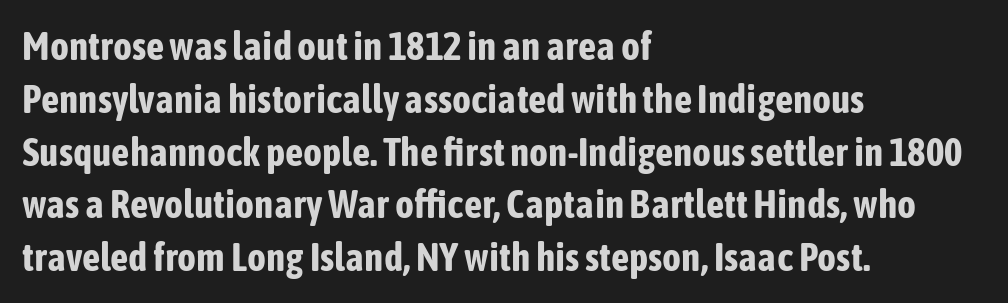
The image shows 40 px bold, condensed sans-serif type, upright; set left-aligned, normal line spacing (1.32x), normal letter spacing, not underlined; low stroke contrast and a medium x-height.
